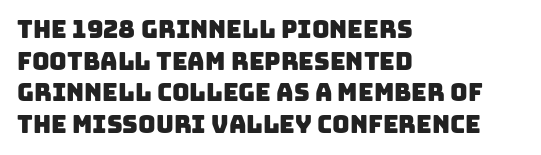
Students, observe: this is what conventionally led text looks like. Glyph-to-glyph distance matches everyday printed text. The lines are quadded left. The strip under each line holds only bare page.
